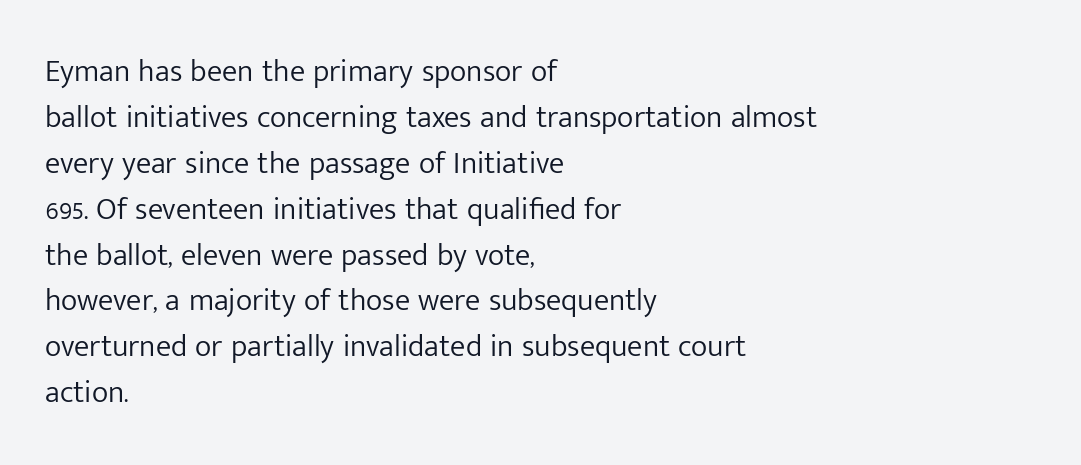
The letterforms sit at book weight or below. This rendering leaves character spacing at its baseline value. You can tell it's not italic because the verticals are truly vertical. The rows are spaced the way most documents space them.
